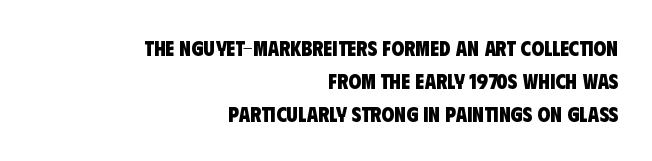
{"bold": "yes", "underline": "no", "align": "right", "line_spacing": "normal", "line_spacing_ratio": 1.57, "letter_spacing": "normal", "letter_spacing_em": 0.0, "glyph_px": 21}
